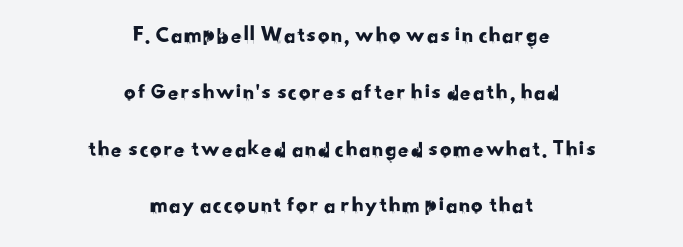
{"underline": "no", "align": "center", "line_spacing": "loose", "line_spacing_ratio": 2.47, "letter_spacing": "normal", "letter_spacing_em": 0.0, "glyph_px": 23}
